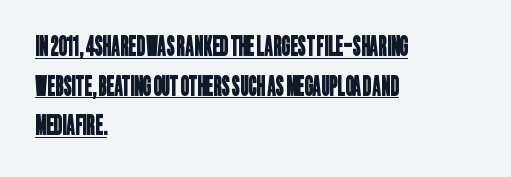
Q: Is the text underlined? A: Yes.
Q: How is the paragraph aligned? A: Left-aligned.
Q: Is the spacing between letters normal or unusually wide? A: Normal.
Q: Is the spacing between lines tight, normal or loose? A: Normal.
